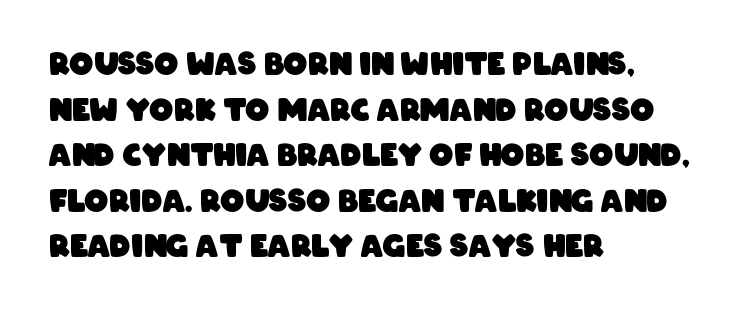
Q: Is the text bold? A: Yes.
Q: Is the typeface a serif or a sans-serif typeface? A: Sans-serif.
Q: Is the text underlined? A: No.
Q: How is the paragraph aligned? A: Left-aligned.
Q: Is the spacing between letters normal or unusually wide? A: Normal.
Q: Is the spacing between lines tight, normal or loose? A: Normal.
Q: Width (condensed, normal, or wide)? A: Condensed.
Q: Stroke contrast? A: Low.
Q: x-height? A: Large.
Q: Monospaced? A: No.
